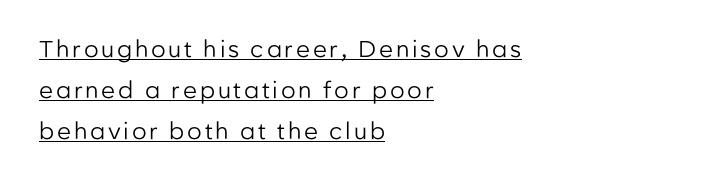
Q: Is the text bold? A: No.
Q: Is the text italic (slanted)? A: No, it is upright.
Q: Is the text underlined? A: Yes.
Q: How is the paragraph aligned? A: Left-aligned.
